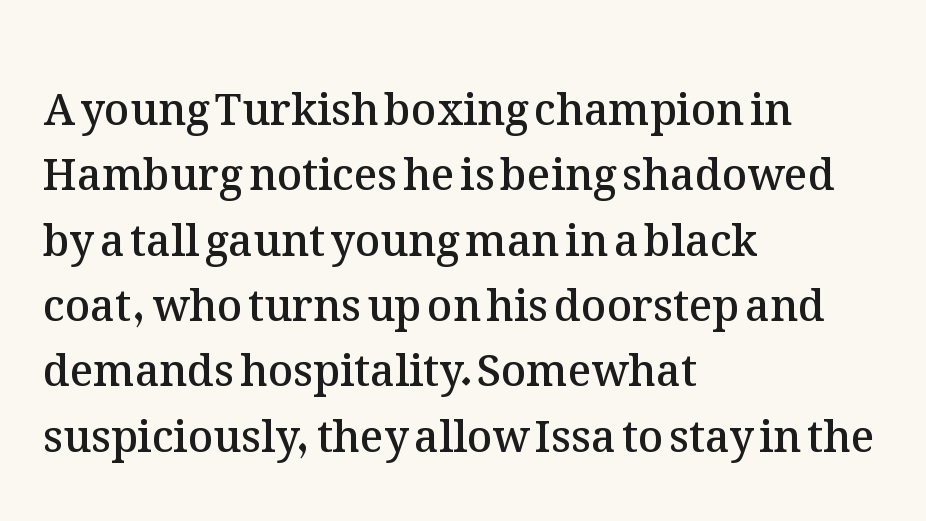
Italic: no, the glyphs are upright roman. Students, this is semibold: more ink than regular, less than bold. The baseline area is clear. Here the designer chose a conventional face with non-uniform glyph widths. Every row of glyphs begins at an identical x-position on the left. Letter spacing: default.
